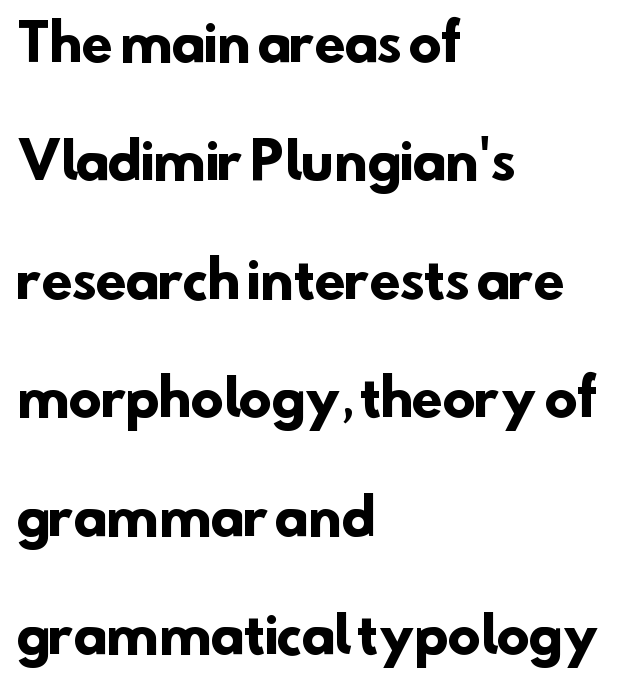
The image shows 50 px heavy sans-serif type; set left-aligned, loose line spacing (2.37x), normal letter spacing, not underlined; low stroke contrast and a small x-height.
